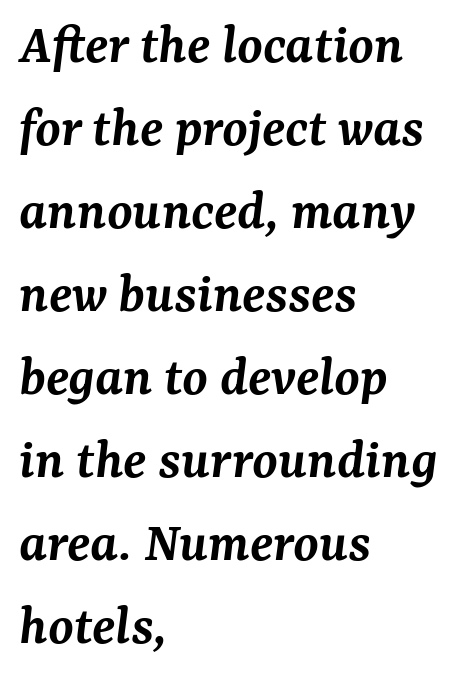
Characters follow at the spacing the type designer built in. The space beneath each line is pristine and unruled. Would a proofreader flag this as italicized? Yes. The font is running at a semibold setting, under full bold.
